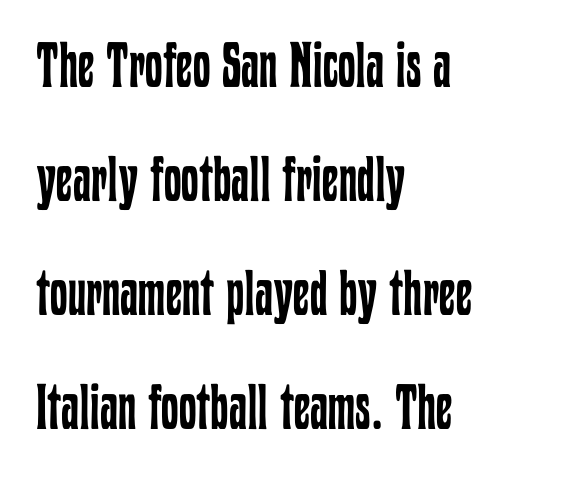
{"italic": "no", "bold": "no", "weight": "regular", "width": "condensed", "stroke_contrast": "low", "x_height": "medium", "monospaced": "no", "underline": "no", "align": "left", "line_spacing_ratio": 1.81, "letter_spacing": "normal", "letter_spacing_em": 0.0, "glyph_px": 63}
